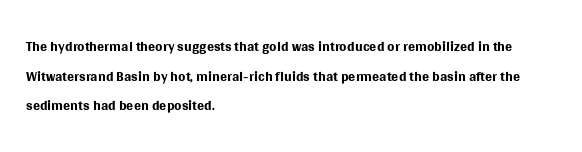
Q: Is the text bold? A: No.
Q: Is the text italic (slanted)? A: No, it is upright.
Q: Is the text underlined? A: No.
Q: How is the paragraph aligned? A: Left-aligned.
Q: Is the spacing between letters normal or unusually wide? A: Normal.
Q: Is the spacing between lines tight, normal or loose? A: Normal.
